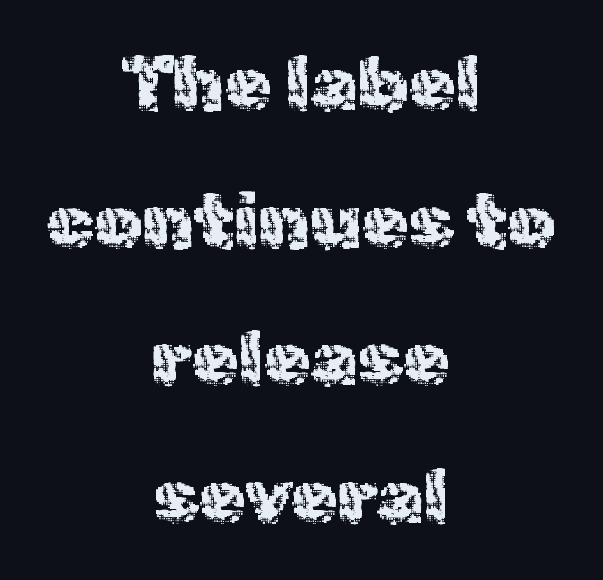
{"serif": "no", "italic": "no", "width": "normal", "x_height": "medium", "monospaced": "no", "underline": "no", "align": "center", "line_spacing_ratio": 1.81, "letter_spacing": "normal", "letter_spacing_em": 0.0, "glyph_px": 76}
